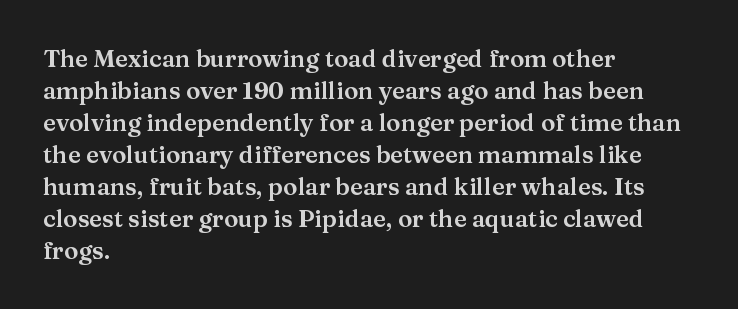
The image shows 24 px text type, upright; set left-aligned, normal line spacing (1.33x), normal letter spacing, not underlined.
